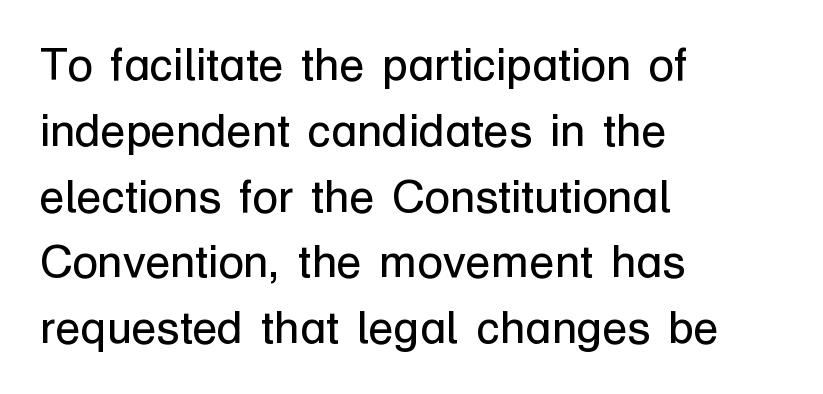
The image shows 46 px regular-weight sans-serif type, upright; set left-aligned, normal line spacing (1.43x), normal letter spacing, not underlined; low stroke contrast and a medium x-height.
